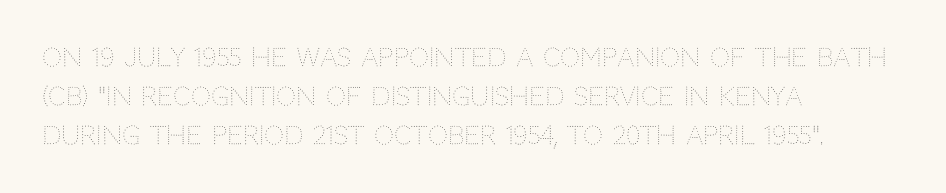
{"italic": "no", "bold": "no", "underline": "no", "align": "left", "line_spacing": "normal", "line_spacing_ratio": 1.56, "letter_spacing": "normal", "letter_spacing_em": 0.0, "glyph_px": 25}
